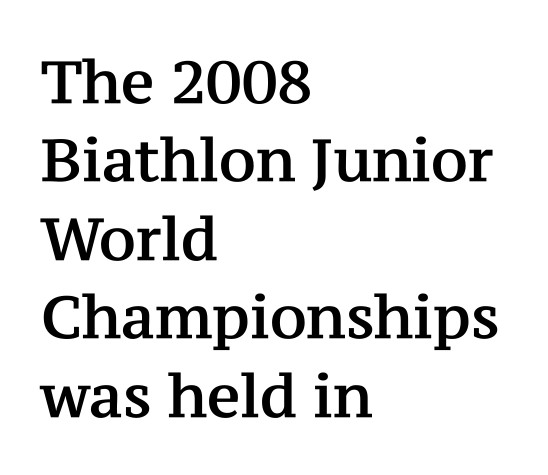
{"serif": "yes", "italic": "no", "width": "normal", "stroke_contrast": "medium", "x_height": "medium", "monospaced": "no", "underline": "no", "align": "left", "line_spacing": "normal", "line_spacing_ratio": 1.33, "letter_spacing": "normal", "letter_spacing_em": 0.0, "glyph_px": 59}
